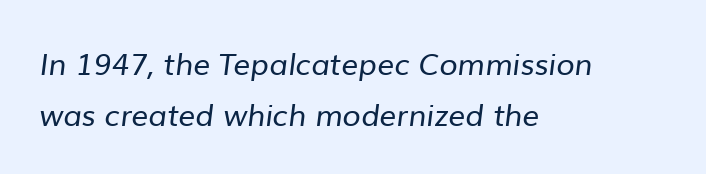
Q: Is the text bold? A: No.
Q: Is the typeface a serif or a sans-serif typeface? A: Sans-serif.
Q: Is the text underlined? A: No.
Q: How is the paragraph aligned? A: Left-aligned.
Q: Is the spacing between letters normal or unusually wide? A: Normal.
Q: Is the spacing between lines tight, normal or loose? A: Normal.
Q: Width (condensed, normal, or wide)? A: Normal.
Q: Stroke contrast? A: Low.
Q: x-height? A: Medium.
Q: Monospaced? A: No.
